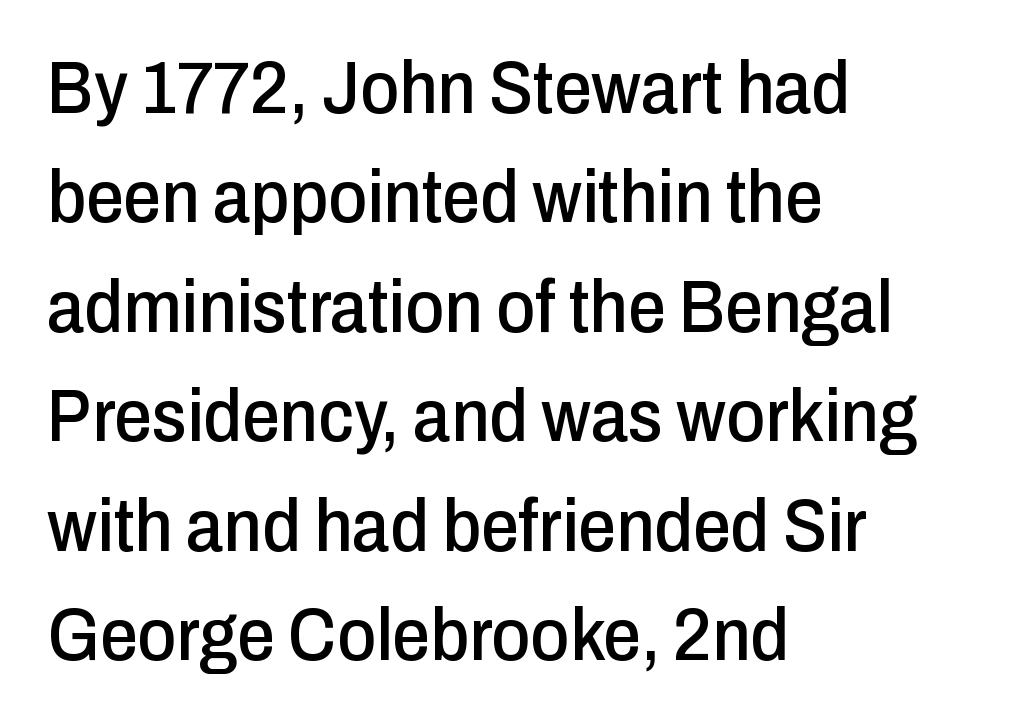
{"serif": "no", "italic": "no", "width": "condensed", "stroke_contrast": "low", "x_height": "medium", "monospaced": "no", "underline": "no", "align": "left", "line_spacing": "normal", "line_spacing_ratio": 1.46, "letter_spacing": "normal", "letter_spacing_em": 0.0, "glyph_px": 75}
